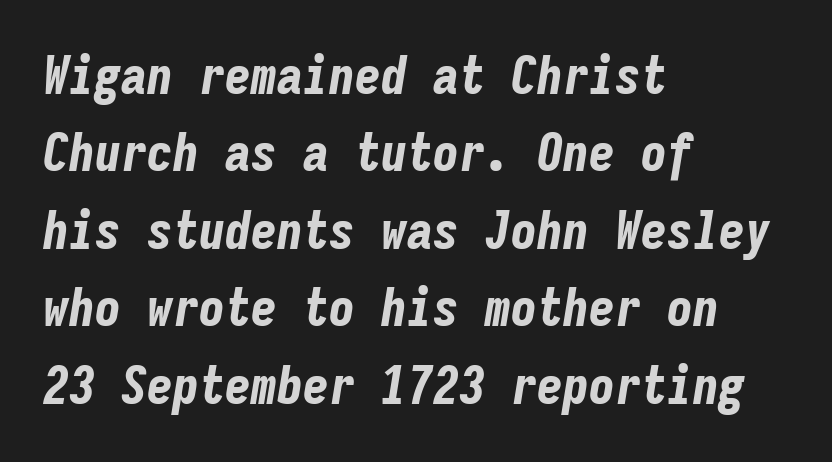
{"italic": "yes", "lean": "right", "slant_degrees": 9, "bold": "yes", "weight": "bold", "width": "condensed", "stroke_contrast": "low", "x_height": "medium", "monospaced": "yes", "underline": "no", "align": "left", "line_spacing": "normal", "line_spacing_ratio": 1.49, "letter_spacing": "normal", "letter_spacing_em": 0.0, "glyph_px": 52}
